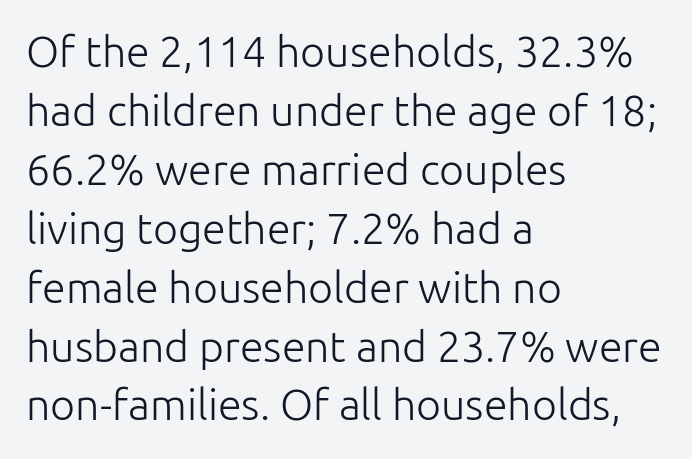
The image shows 43 px light sans-serif type, upright; set left-aligned, normal line spacing (1.37x), normal letter spacing, not underlined; low stroke contrast and a medium x-height.
